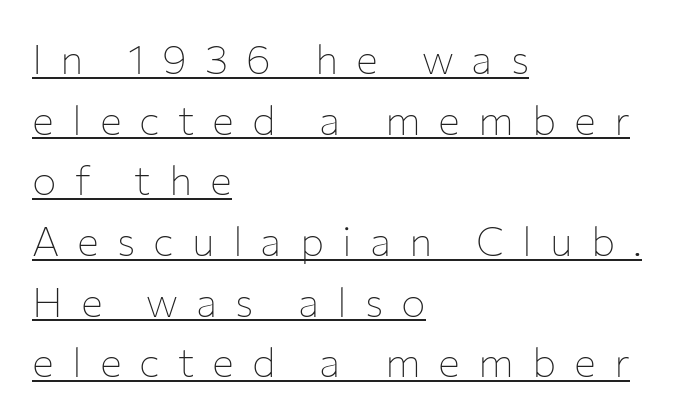
Q: Is the text bold? A: No.
Q: Is the text italic (slanted)? A: No, it is upright.
Q: Is the typeface a serif or a sans-serif typeface? A: Sans-serif.
Q: Is the text underlined? A: Yes.
Q: How is the paragraph aligned? A: Left-aligned.
Q: Is the spacing between letters normal or unusually wide? A: Unusually wide.
Q: Is the spacing between lines tight, normal or loose? A: Normal.
Q: Width (condensed, normal, or wide)? A: Normal.
Q: Stroke contrast? A: Low.
Q: x-height? A: Medium.
Q: Monospaced? A: No.
